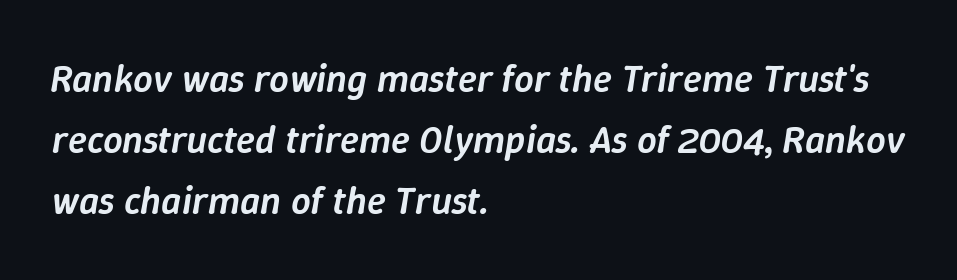
The image shows 39 px semibold type, italic (leaning right); set left-aligned, normal line spacing (1.57x), normal letter spacing, not underlined; low stroke contrast and a medium x-height.
